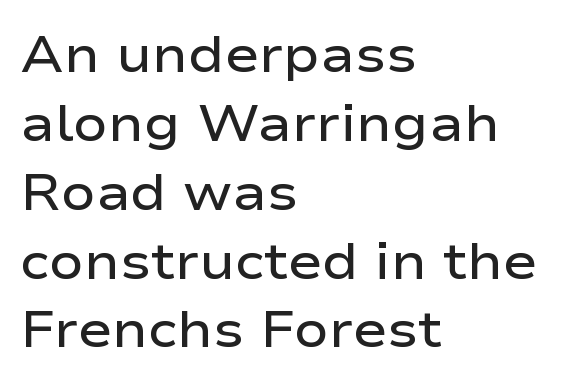
Varying glyph widths throughout — classic text-font behaviour. This is the regular roman posture of the typeface. These words are printed semibold, heavier than regular yet not bold. The rendering anchors every line to the left-hand side. Caption: standard tracking, unaltered.
